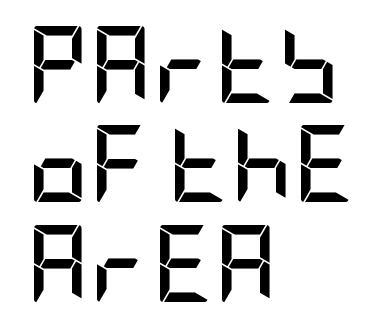
The paragraph has a hard left edge and a soft right edge. Glyph-to-glyph distance matches everyday printed text. The text was rendered using a sans face with plain stroke endings. The specimen omits any rule beneath the text block's lines.
